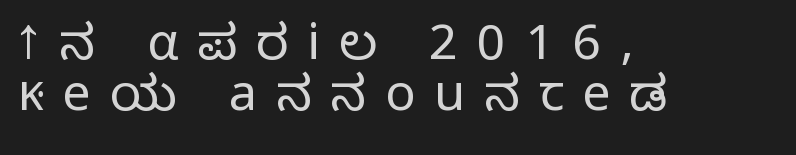
Q: Is the text bold? A: No.
Q: Is the text italic (slanted)? A: No, it is upright.
Q: Is the typeface a serif or a sans-serif typeface? A: Sans-serif.
Q: Is the text underlined? A: No.
Q: How is the paragraph aligned? A: Left-aligned.
Q: Is the spacing between letters normal or unusually wide? A: Unusually wide.
Q: Is the spacing between lines tight, normal or loose? A: Tight.
Q: Width (condensed, normal, or wide)? A: Normal.
Q: Stroke contrast? A: Low.
Q: x-height? A: Medium.
Q: Monospaced? A: No.
